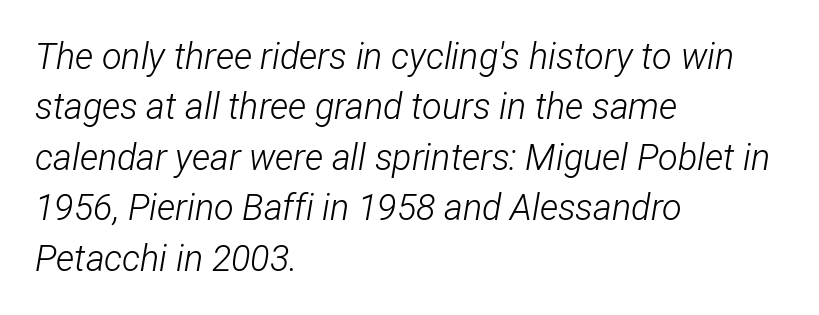
{"italic": "yes", "lean": "right", "slant_degrees": 12, "bold": "no", "weight": "light", "width": "condensed", "stroke_contrast": "low", "x_height": "medium", "monospaced": "no", "underline": "no", "align": "left", "line_spacing": "normal", "line_spacing_ratio": 1.4, "letter_spacing": "normal", "letter_spacing_em": 0.0, "glyph_px": 36}
